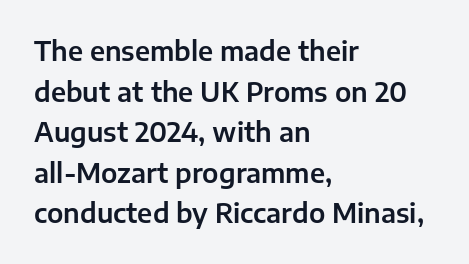
{"italic": "no", "underline": "no", "align": "left", "line_spacing": "normal", "line_spacing_ratio": 1.56, "letter_spacing": "normal", "letter_spacing_em": 0.0, "glyph_px": 26}
